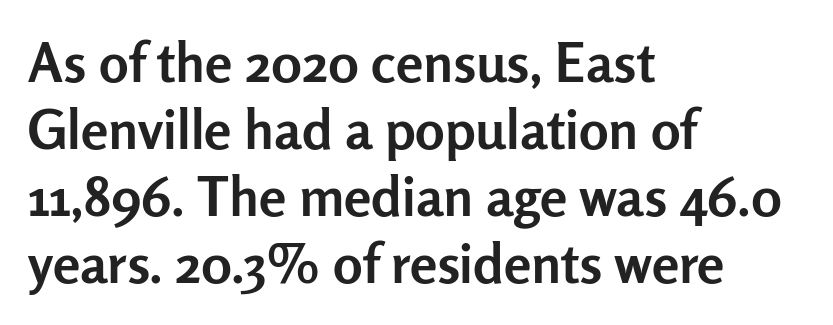
{"serif": "no", "italic": "no", "bold": "yes", "weight": "semibold", "width": "normal", "stroke_contrast": "low", "x_height": "medium", "monospaced": "no", "underline": "no", "align": "left", "line_spacing_ratio": 1.22, "letter_spacing": "normal", "letter_spacing_em": 0.0, "glyph_px": 55}
